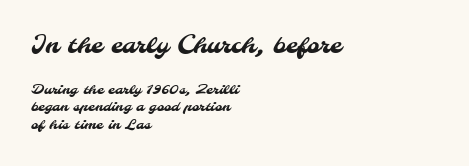
Q: Is the text underlined? A: No.
Q: How is the paragraph aligned? A: Left-aligned.
Q: Is the spacing between letters normal or unusually wide? A: Normal.
Q: Is the spacing between lines tight, normal or loose? A: Normal.
Q: Which block of text is set in a larger size, the first (top) or the second (bottom)? A: The first (top) one.
